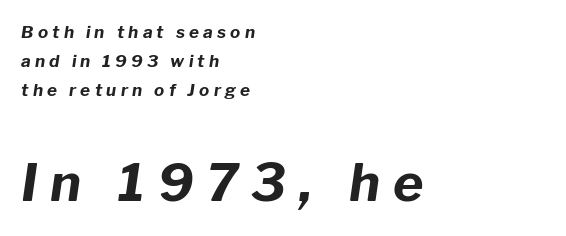
{"italic": "yes", "lean": "right", "slant_degrees": 8, "bold": "yes", "weight": "bold", "width": "normal", "stroke_contrast": "low", "x_height": "medium", "monospaced": "no", "underline": "no", "align": "left", "line_spacing_ratio": 1.72, "letter_spacing": "wide", "letter_spacing_em": 0.25, "larger_block": "second", "size_ratio": 3.06, "glyph_px": 52}
